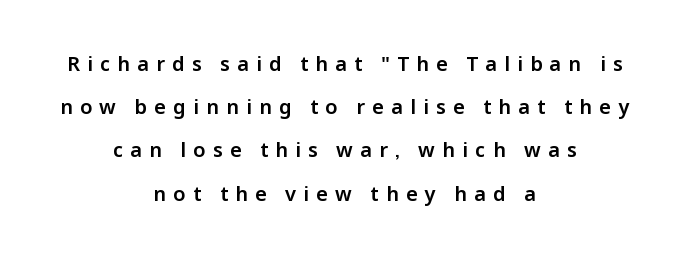
{"italic": "no", "underline": "no", "align": "center", "line_spacing": "loose", "line_spacing_ratio": 2.16, "letter_spacing": "wide", "letter_spacing_em": 0.36, "glyph_px": 20}
